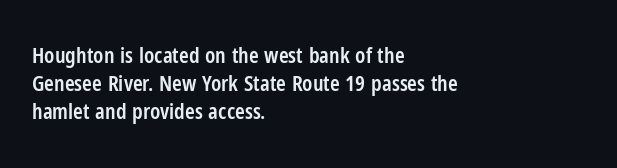
The image shows 22 px text type, upright; set left-aligned, normal line spacing (1.27x), normal letter spacing, not underlined.
